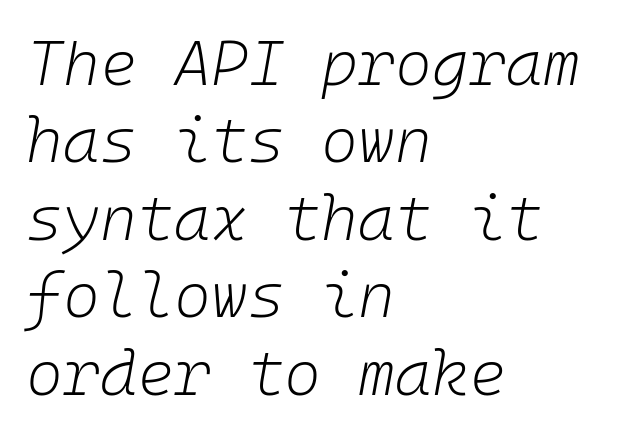
Q: Is the text bold? A: No.
Q: Is the text italic (slanted)? A: Yes, it leans right by about 10 degrees.
Q: Is the text underlined? A: No.
Q: How is the paragraph aligned? A: Left-aligned.
Q: Is the spacing between letters normal or unusually wide? A: Normal.
Q: Width (condensed, normal, or wide)? A: Normal.
Q: Stroke contrast? A: Low.
Q: x-height? A: Medium.
